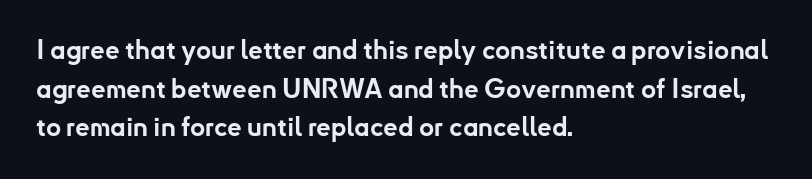
{"italic": "no", "bold": "yes", "underline": "no", "align": "left", "line_spacing": "normal", "line_spacing_ratio": 1.49, "letter_spacing": "normal", "letter_spacing_em": 0.0, "glyph_px": 26}
